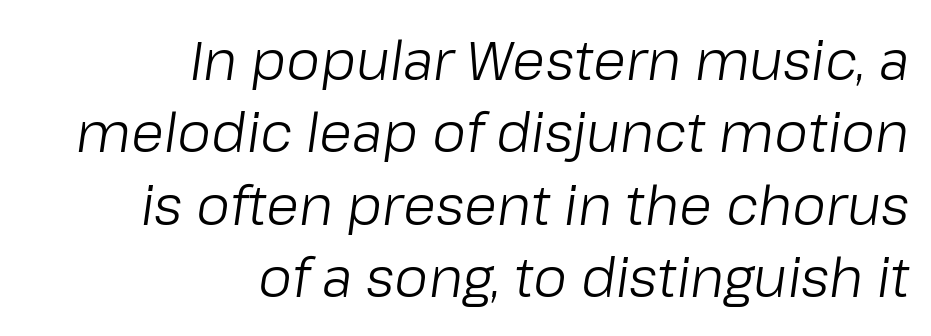
The strokes are not fattened; the text isn't bold. The letters sit at their default tracking, neither squeezed nor spread. Just letters on the line, the space beneath them empty. Italic: yes, the glyphs are oblique. Do the characters align in a grid? No, the font is proportional. The typesetter chose a ragged-left arrangement here.
